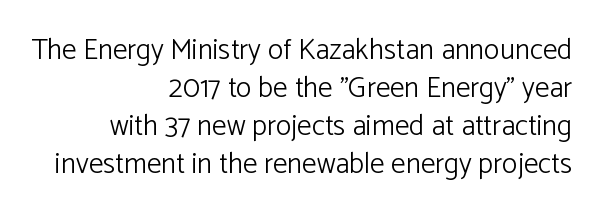
{"serif": "no", "italic": "no", "bold": "no", "weight": "light", "width": "normal", "stroke_contrast": "low", "x_height": "medium", "monospaced": "no", "underline": "no", "align": "right", "line_spacing": "normal", "line_spacing_ratio": 1.31, "letter_spacing": "normal", "letter_spacing_em": 0.0, "glyph_px": 29}
